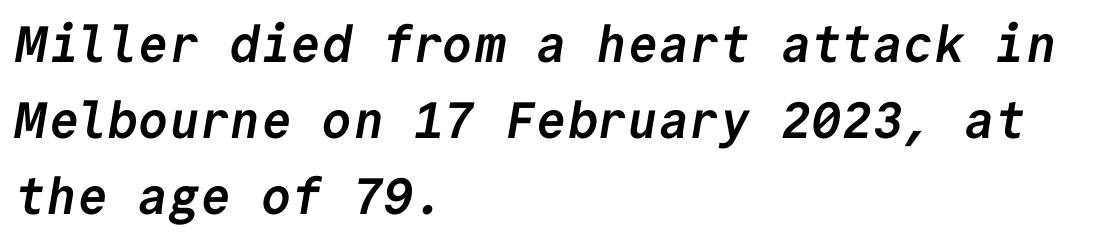
Q: Is the text bold? A: Yes.
Q: Is the typeface a serif or a sans-serif typeface? A: Sans-serif.
Q: Is the text underlined? A: No.
Q: How is the paragraph aligned? A: Left-aligned.
Q: Is the spacing between letters normal or unusually wide? A: Normal.
Q: Is the spacing between lines tight, normal or loose? A: Normal.
Q: Width (condensed, normal, or wide)? A: Normal.
Q: Stroke contrast? A: Low.
Q: x-height? A: Medium.
Q: Monospaced? A: Yes.
